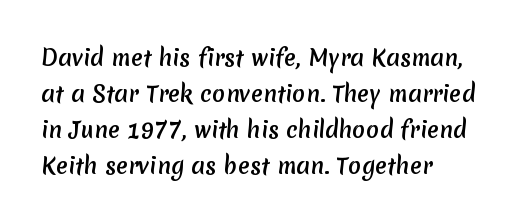
Is the letter spacing exaggerated? No — it looks like the ordinary default. Compared with a centered layout, this one pins lines to the left instead. Honestly, there is no underline to notice here at all. Evenly set lines give the paragraph a standard silhouette.
